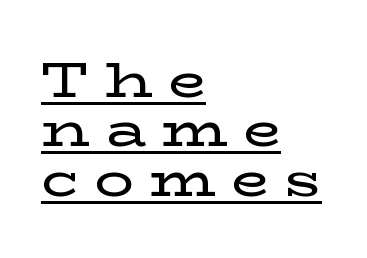
Q: Is the text italic (slanted)? A: No, it is upright.
Q: Is the typeface a serif or a sans-serif typeface? A: Serif.
Q: Is the text underlined? A: Yes.
Q: How is the paragraph aligned? A: Left-aligned.
Q: Is the spacing between letters normal or unusually wide? A: Unusually wide.
Q: Is the spacing between lines tight, normal or loose? A: Tight.
Q: Width (condensed, normal, or wide)? A: Wide.
Q: Stroke contrast? A: Low.
Q: x-height? A: Medium.
Q: Monospaced? A: No.
